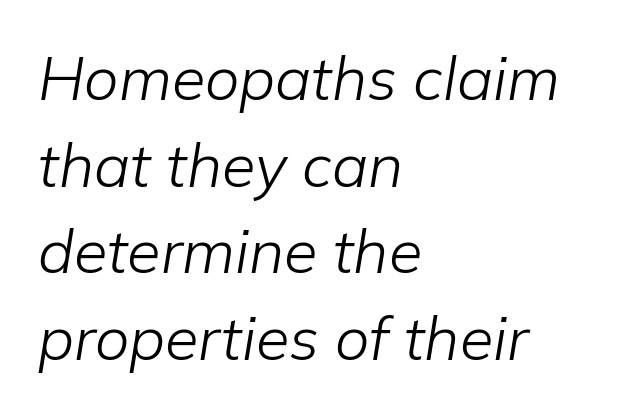
Does the leading feel generous? No, just average. Glance below the letters and you will spot only blank space. The text carries the slant typical of an italic or oblique font. Think of a printed novel: that variable character pitch is what you see here. Inter-character spacing is left at the font's built-in metrics. The setting favours the left margin, as ordinary paragraphs usually do.
